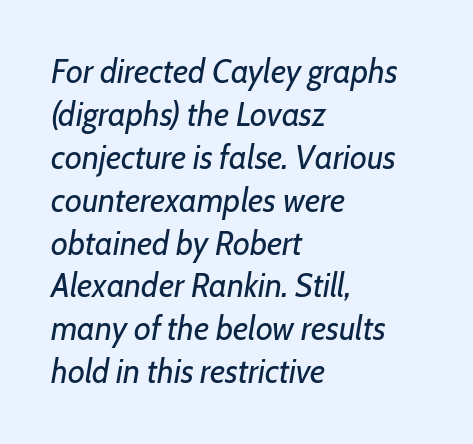
{"italic": "yes", "lean": "right", "slant_degrees": 7, "bold": "no", "weight": "regular", "width": "normal", "stroke_contrast": "low", "x_height": "medium", "monospaced": "no", "underline": "no", "align": "left", "line_spacing": "normal", "line_spacing_ratio": 1.3, "letter_spacing": "normal", "letter_spacing_em": 0.0, "glyph_px": 33}
